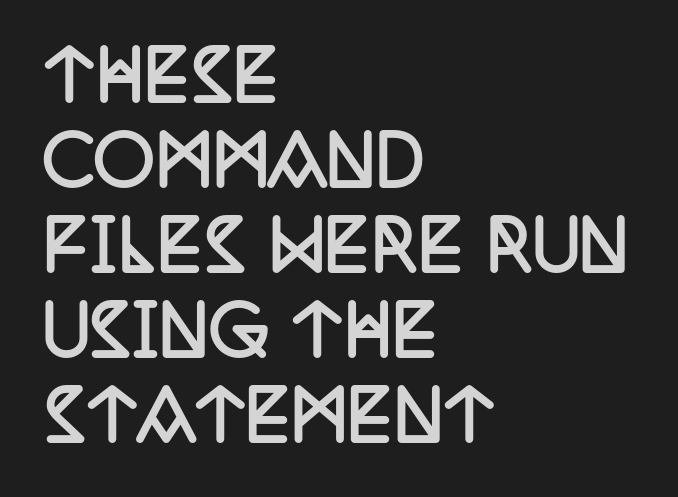
{"serif": "yes", "italic": "no", "bold": "yes", "weight": "semibold", "width": "condensed", "stroke_contrast": "low", "x_height": "large", "monospaced": "no", "underline": "no", "align": "left", "line_spacing": "normal", "line_spacing_ratio": 1.25, "letter_spacing": "normal", "letter_spacing_em": 0.0, "glyph_px": 68}
